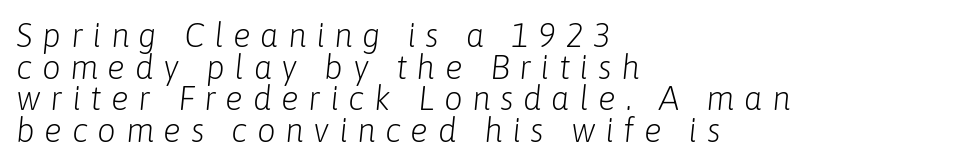
Q: Is the text bold? A: No.
Q: Is the text italic (slanted)? A: Yes, it leans right by about 6 degrees.
Q: Is the text underlined? A: No.
Q: How is the paragraph aligned? A: Left-aligned.
Q: Is the spacing between letters normal or unusually wide? A: Unusually wide.
Q: Is the spacing between lines tight, normal or loose? A: Tight.
Q: Width (condensed, normal, or wide)? A: Normal.
Q: Stroke contrast? A: Low.
Q: x-height? A: Medium.
Q: Monospaced? A: No.
